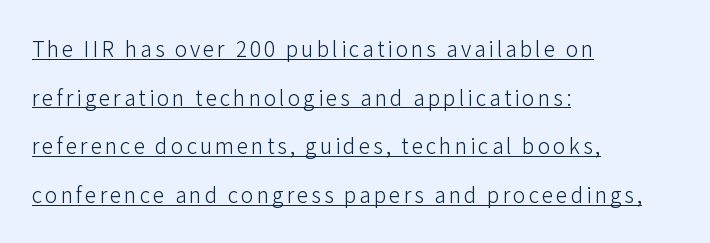
The paragraph has a hard left edge and a soft right edge. Check the space under the baseline: a stroke is drawn there. The passage shown is not bold in any degree. Successive baselines arrive slowly, with a big drop between each. Vertical strokes here are truly vertical.
